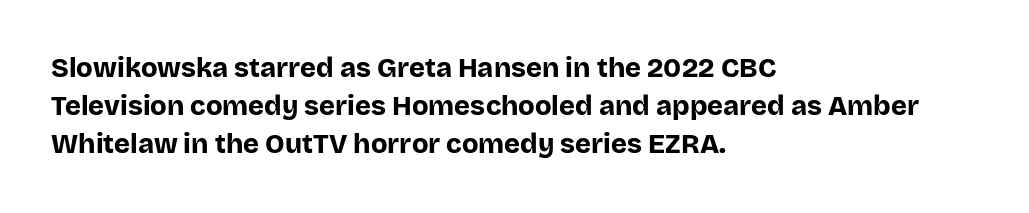
Nothing unusual about the tracking: characters are spaced as the font intends. Glance below the letters and you will spot only blank space. Designer's note — italics off, roman on. Alignment: flush left.
